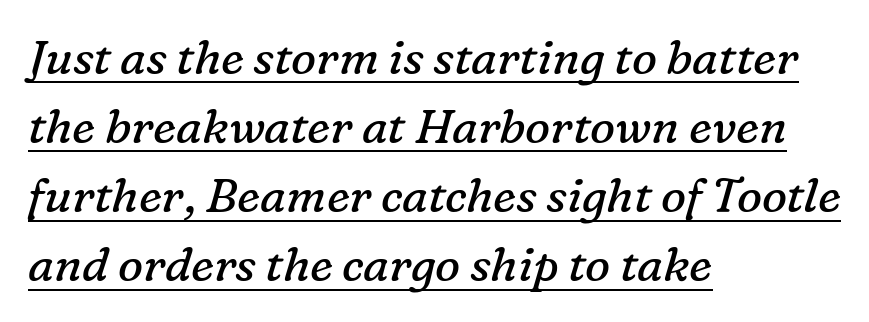
Yep, that's italic — everything's leaning. Casual observation: everything's shoved over to the left. This sample has the flowing, uneven cadence of proportional lettering. The letters sit at their default tracking, neither squeezed nor spread.
